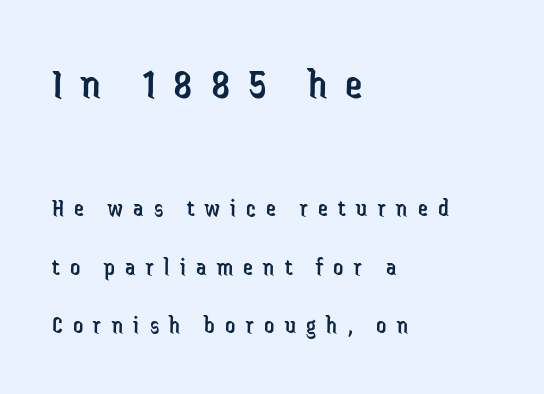
{"serif": "no", "italic": "no", "bold": "no", "weight": "regular", "width": "condensed", "stroke_contrast": "low", "x_height": "medium", "monospaced": "no", "underline": "no", "align": "left", "line_spacing": "loose", "line_spacing_ratio": 2.34, "letter_spacing": "wide", "letter_spacing_em": 0.41, "larger_block": "first", "size_ratio": 1.76, "glyph_px": 44}
